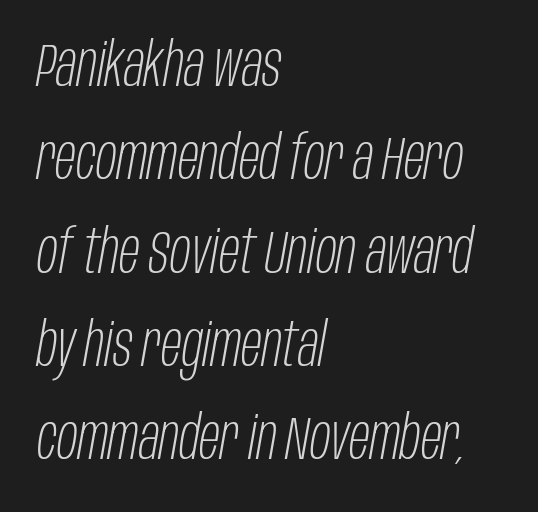
Horizontal alignment here is leftward, the default for most running prose. Weight: regular or lighter. The space beneath each line is pristine and unruled. Compared with ordinary roman type, these characters are visibly tilted. Summary of vertical rhythm: regular, with standard interline spacing.
